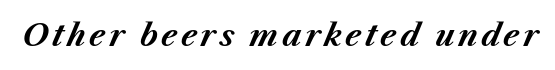
Slanted lettering throughout. Letters rest on an invisible, unmarked baseline. Think of a printed novel: that variable character pitch is what you see here. A full-strength bold gives these letters their thick strokes.
